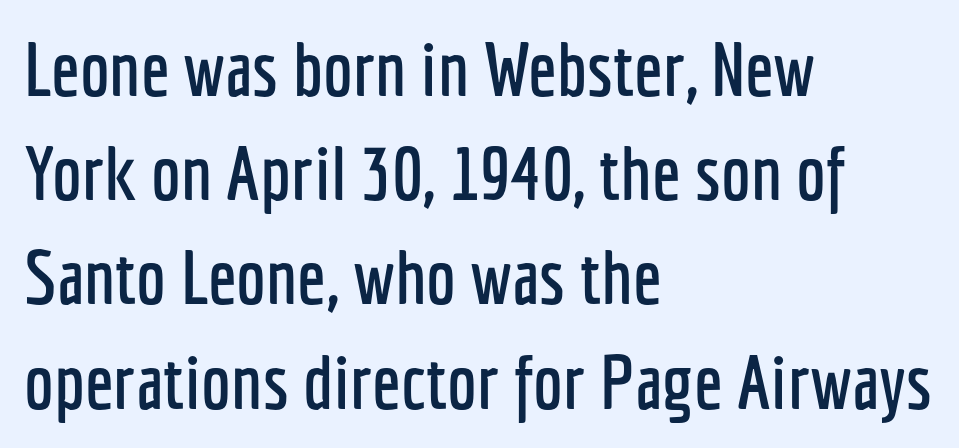
The rendering keeps characters at their native spacing. Does the type have serifs? No, each stem ends abruptly. This is the regular roman posture of the typeface. A typesetter would call this leading conventional body-copy spacing.
